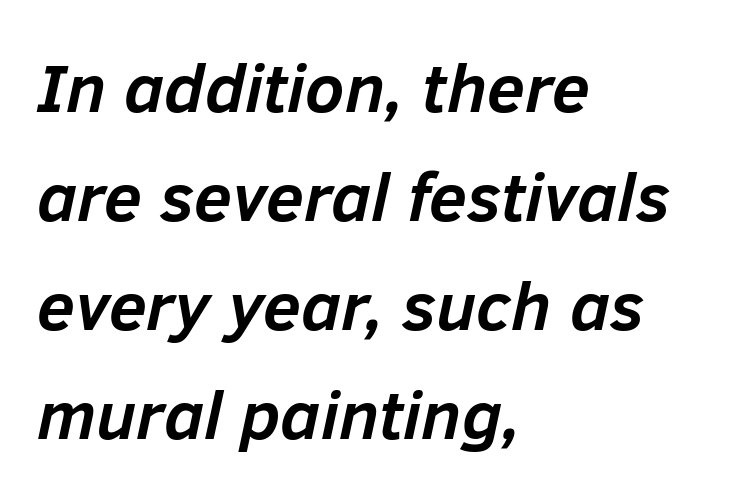
You can tell it's italic because the verticals aren't actually vertical. The foot of each line stays bare and open. One-word summary of the alignment: left. Compared with an ordinary text face, these strokes are far heavier — a full bold.
